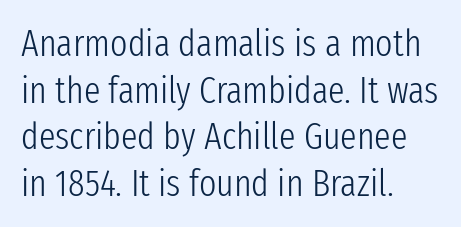
How would I describe the line gaps? Plain and ordinary. The characters display no serif detailing; their extremities are plain. Compared with a centered layout, this one pins lines to the left instead. You could call the tracking neutral — neither tight nor loose. The weight would be labelled regular, book, light, or lighter still. No word sits above an underline.
